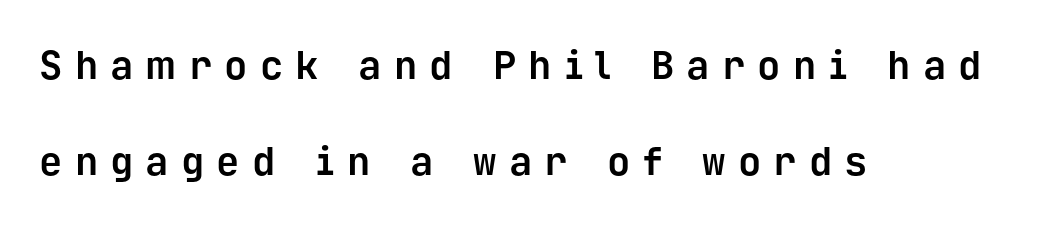
The image shows 39 px bold sans-serif type, upright, monospaced; set left-aligned, loose line spacing (2.46x), unusually wide letter spacing (+0.31 em), not underlined; low stroke contrast and a medium x-height.
